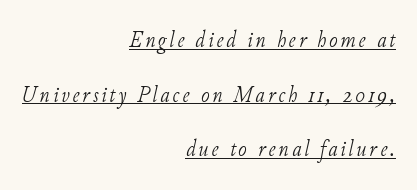
{"italic": "yes", "lean": "right", "slant_degrees": 11, "bold": "no", "underline": "yes", "align": "right", "line_spacing": "loose", "line_spacing_ratio": 2.37, "glyph_px": 23}
